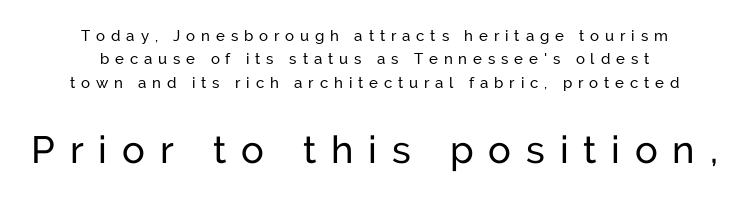
{"serif": "no", "italic": "no", "bold": "no", "weight": "regular", "width": "normal", "stroke_contrast": "low", "x_height": "medium", "monospaced": "no", "underline": "no", "align": "center", "line_spacing": "normal", "line_spacing_ratio": 1.56, "letter_spacing": "wide", "letter_spacing_em": 0.39, "larger_block": "second", "size_ratio": 2.53, "glyph_px": 38}
